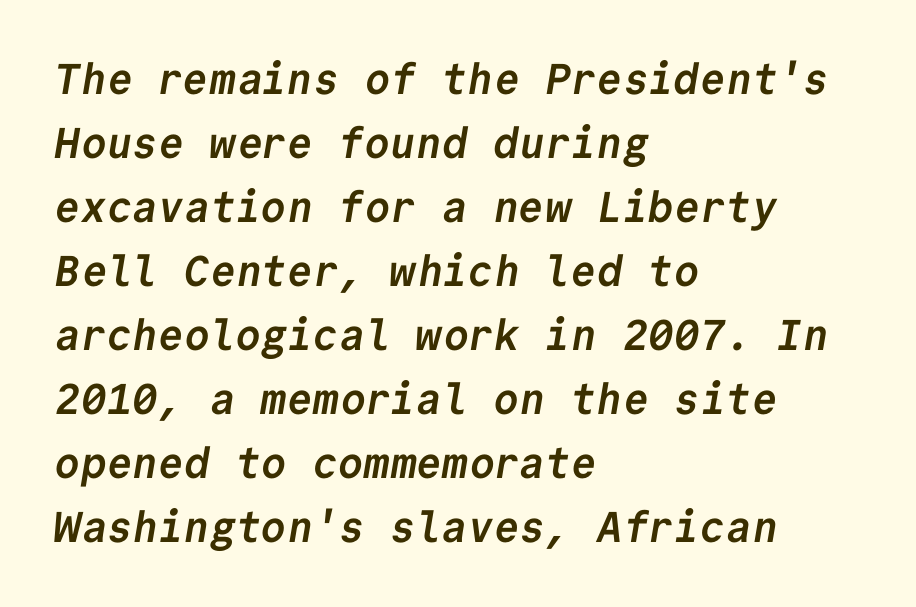
These lines stack with their left ends in a neat column. Here the designer chose a console-style face with uniform glyph widths. Inter-character spacing is left at the font's built-in metrics. Horizontal bands of white between lines are of average thickness. Unmarked baselines from the first word to the last. In terms of weight, the rendering is a true, heavy bold.
